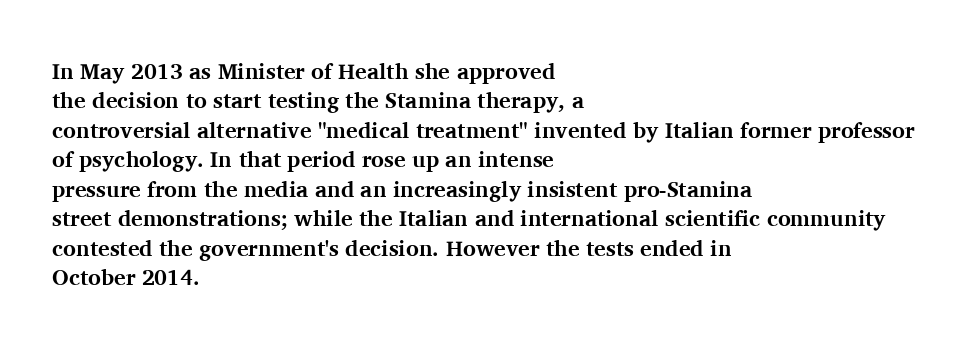
Q: Is the text bold? A: Yes.
Q: Is the text italic (slanted)? A: No, it is upright.
Q: Is the text underlined? A: No.
Q: How is the paragraph aligned? A: Left-aligned.
Q: Is the spacing between letters normal or unusually wide? A: Normal.
Q: Is the spacing between lines tight, normal or loose? A: Normal.
